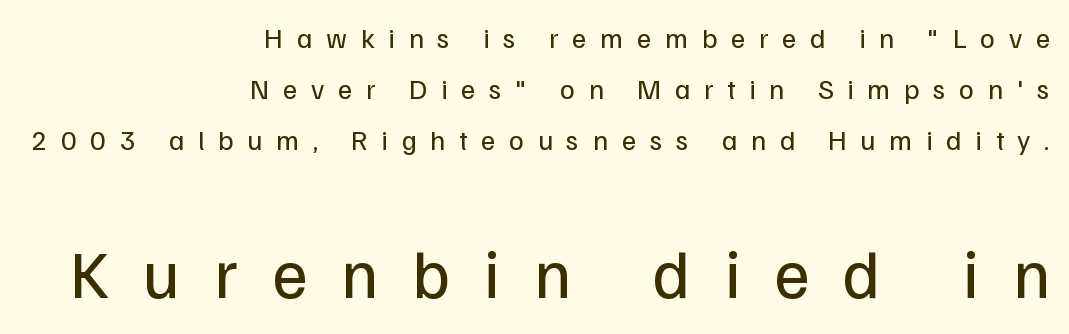
Q: Is the text bold? A: No.
Q: Is the text italic (slanted)? A: No, it is upright.
Q: Is the typeface a serif or a sans-serif typeface? A: Sans-serif.
Q: Is the text underlined? A: No.
Q: How is the paragraph aligned? A: Right-aligned.
Q: Is the spacing between letters normal or unusually wide? A: Unusually wide.
Q: Which block of text is set in a larger size, the first (top) or the second (bottom)? A: The second (bottom) one.
Q: Width (condensed, normal, or wide)? A: Normal.
Q: Stroke contrast? A: Low.
Q: x-height? A: Medium.
Q: Monospaced? A: No.
